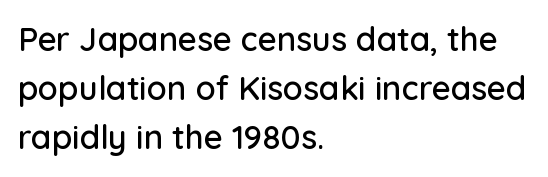
Q: Is the text italic (slanted)? A: No, it is upright.
Q: Is the typeface a serif or a sans-serif typeface? A: Sans-serif.
Q: Is the text underlined? A: No.
Q: How is the paragraph aligned? A: Left-aligned.
Q: Is the spacing between letters normal or unusually wide? A: Normal.
Q: Is the spacing between lines tight, normal or loose? A: Normal.
Q: Width (condensed, normal, or wide)? A: Normal.
Q: Stroke contrast? A: Low.
Q: x-height? A: Medium.
Q: Monospaced? A: No.
